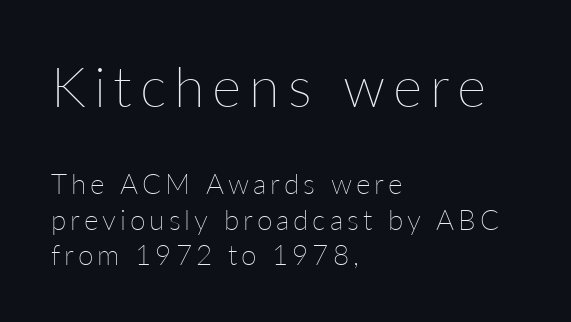
{"italic": "no", "bold": "no", "weight": "thin", "width": "normal", "stroke_contrast": "low", "x_height": "medium", "monospaced": "no", "underline": "no", "align": "left", "line_spacing": "normal", "line_spacing_ratio": 1.26, "larger_block": "first", "size_ratio": 2.0, "glyph_px": 56}
